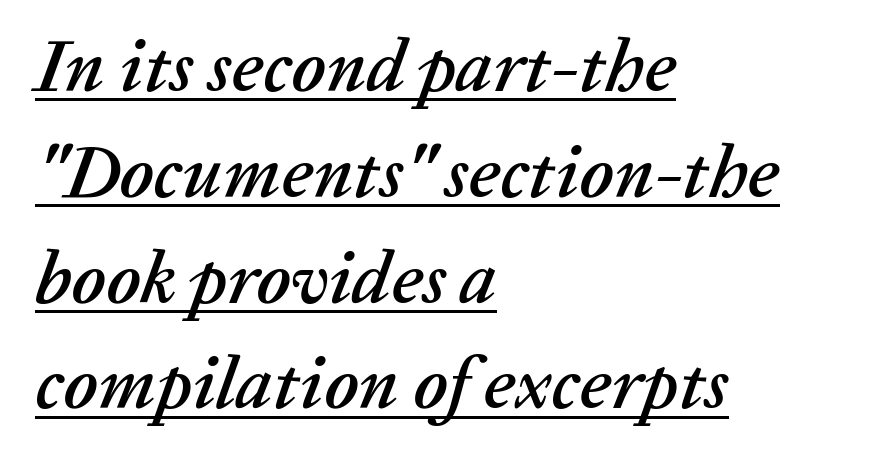
Q: Is the text italic (slanted)? A: Yes, it leans right by about 20 degrees.
Q: Is the text underlined? A: Yes.
Q: How is the paragraph aligned? A: Left-aligned.
Q: Is the spacing between letters normal or unusually wide? A: Normal.
Q: Is the spacing between lines tight, normal or loose? A: Normal.
Q: Width (condensed, normal, or wide)? A: Normal.
Q: Stroke contrast? A: Low.
Q: x-height? A: Medium.
Q: Monospaced? A: No.
